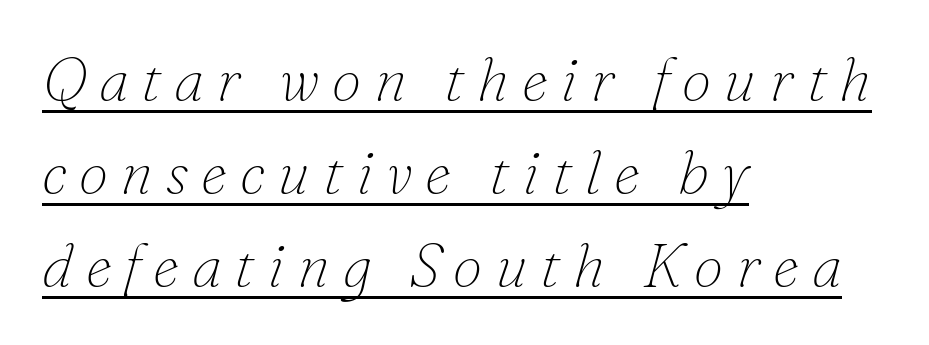
The image shows 60 px thin serif type, italic (leaning right); set left-aligned, normal line spacing (1.55x), unusually wide letter spacing (+0.21 em), underlined; low stroke contrast and a small x-height.
